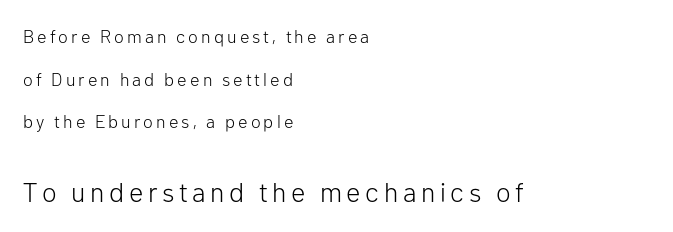
Do the letters lean? They stand straight. A student would notice the bottom passage is typeset larger than what precedes it. Casual observation: everything's shoved over to the left. This reads as an unemphasized weight, regular at the heaviest. The block of text is sparse from top to bottom, with ample space between rows. The string is rendered with underlining switched off.
